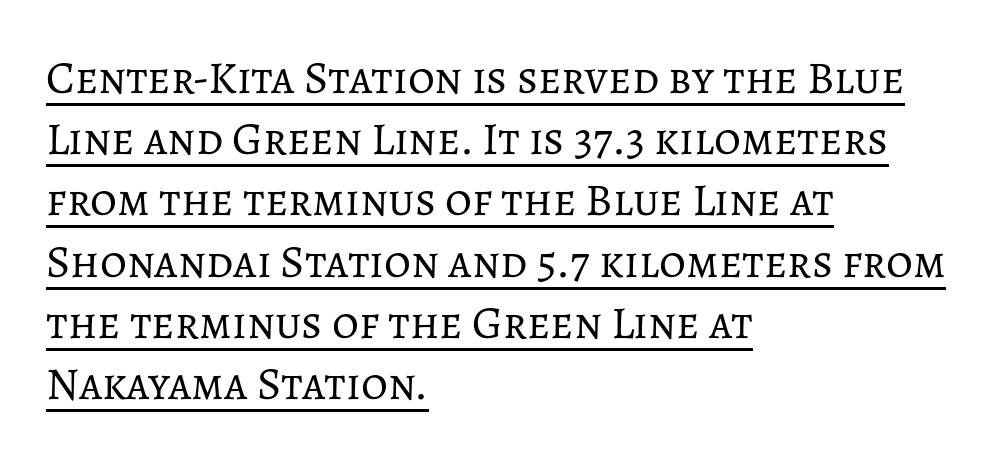
{"italic": "no", "bold": "no", "weight": "regular", "width": "normal", "stroke_contrast": "low", "x_height": "medium", "monospaced": "no", "underline": "yes", "align": "left", "line_spacing": "normal", "line_spacing_ratio": 1.33, "letter_spacing": "normal", "letter_spacing_em": 0.0, "glyph_px": 46}
